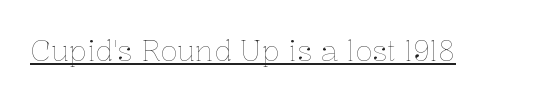
The weight would be labelled regular, book, light, or lighter still. Words appear dense and cohesive because spacing is normal. Spacing verdict: proportional, widths tailored to each character. Does the lettering tilt? It doesn't — this is upright.
